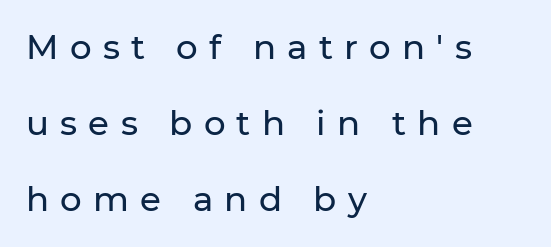
Q: Is the text italic (slanted)? A: No, it is upright.
Q: Is the typeface a serif or a sans-serif typeface? A: Sans-serif.
Q: Is the text underlined? A: No.
Q: How is the paragraph aligned? A: Left-aligned.
Q: Is the spacing between letters normal or unusually wide? A: Unusually wide.
Q: Is the spacing between lines tight, normal or loose? A: Loose.
Q: Width (condensed, normal, or wide)? A: Normal.
Q: Stroke contrast? A: Low.
Q: x-height? A: Medium.
Q: Monospaced? A: No.
